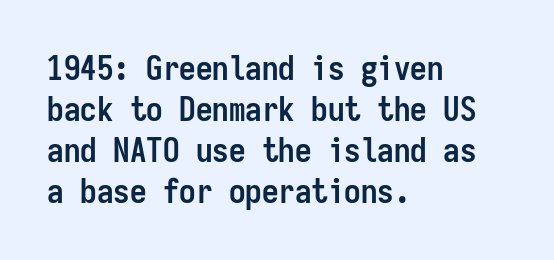
Check the space under the baseline: it is left empty. Each glyph is drawn with heavy, bold strokes. A roman cut, with each character standing at attention. Classification — sans serif. Caption: multi-line text, flush left, ragged right. The letters march in equal steps, a hallmark of fixed-pitch type.
